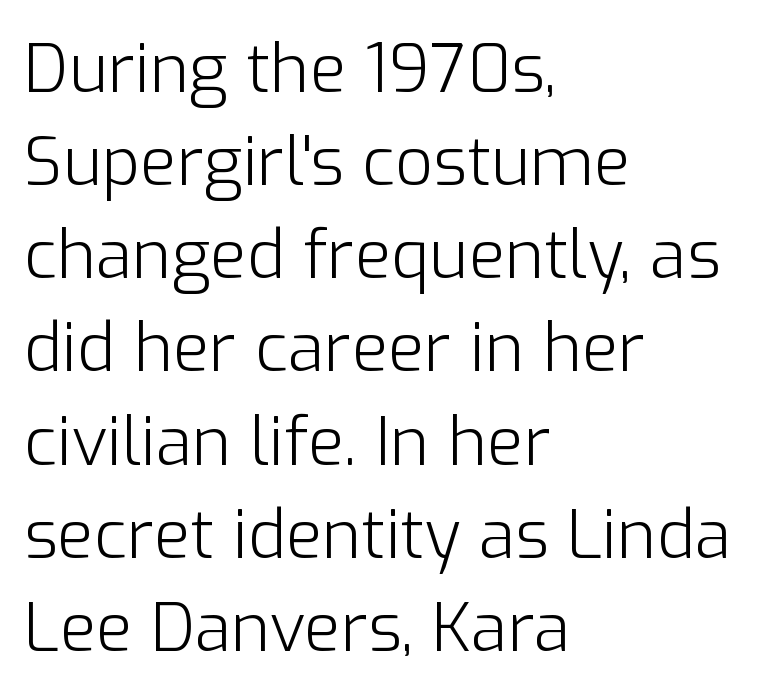
{"serif": "no", "italic": "no", "bold": "no", "weight": "light", "width": "normal", "stroke_contrast": "low", "x_height": "medium", "monospaced": "no", "underline": "no", "align": "left", "line_spacing": "normal", "line_spacing_ratio": 1.39, "letter_spacing": "normal", "letter_spacing_em": 0.0, "glyph_px": 67}
